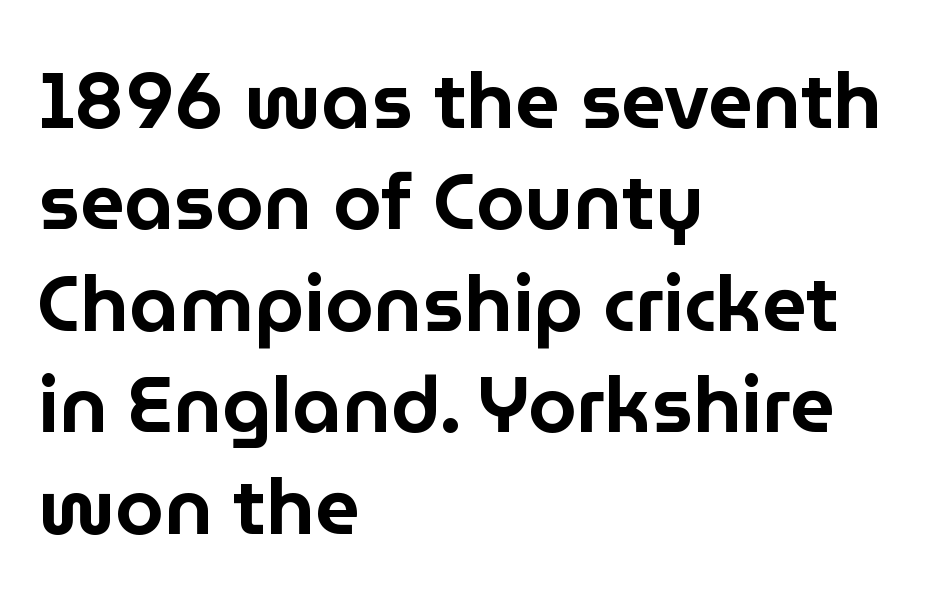
The image shows 78 px sans-serif type, upright; set left-aligned, normal line spacing (1.3x), normal letter spacing, not underlined; low stroke contrast and a medium x-height.
